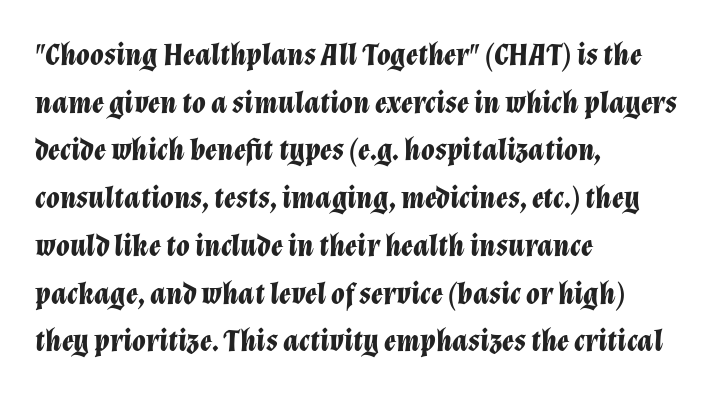
{"italic": "yes", "lean": "right", "slant_degrees": 12, "bold": "yes", "weight": "bold", "width": "normal", "stroke_contrast": "low", "x_height": "medium", "monospaced": "no", "underline": "no", "align": "left", "line_spacing": "normal", "line_spacing_ratio": 1.54, "letter_spacing": "normal", "letter_spacing_em": 0.0, "glyph_px": 31}
